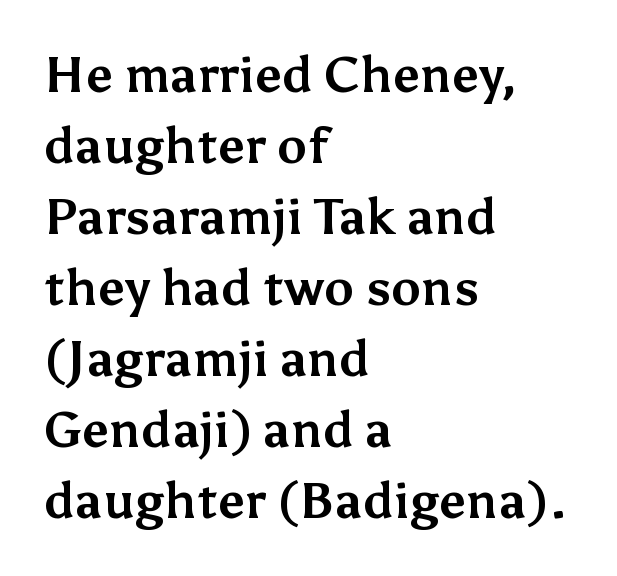
The image shows 50 px bold sans-serif type, upright; set left-aligned, normal line spacing (1.42x), normal letter spacing, not underlined; medium stroke contrast and a medium x-height.
